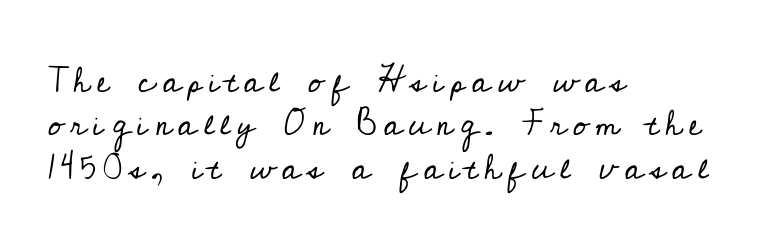
{"serif": "yes", "bold": "no", "weight": "regular", "width": "normal", "stroke_contrast": "low", "x_height": "small", "monospaced": "no", "underline": "no", "align": "left", "line_spacing_ratio": 1.24, "glyph_px": 35}
